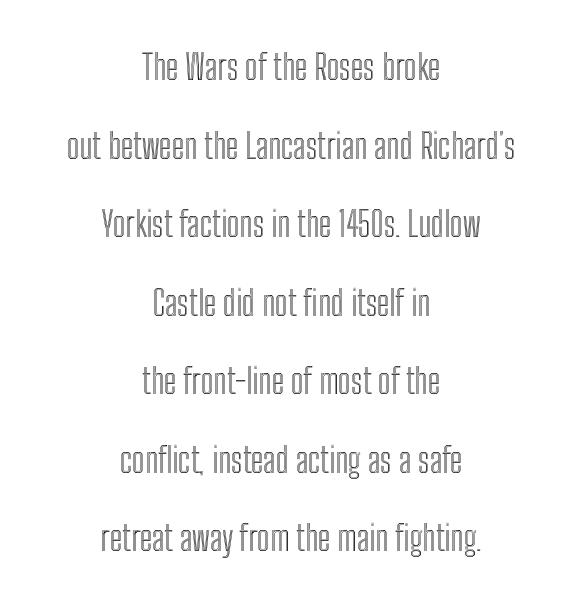
{"italic": "no", "width": "condensed", "x_height": "medium", "monospaced": "no", "underline": "no", "align": "center", "line_spacing": "loose", "line_spacing_ratio": 2.31, "letter_spacing": "normal", "letter_spacing_em": 0.0, "glyph_px": 34}
